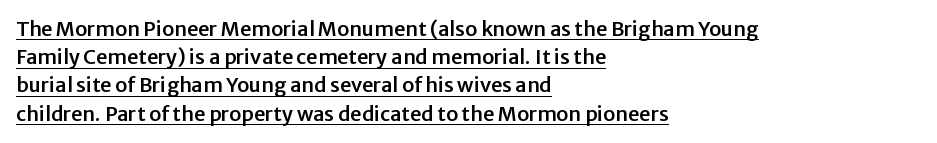
{"italic": "no", "underline": "yes", "align": "left", "line_spacing": "normal", "line_spacing_ratio": 1.41, "letter_spacing": "normal", "letter_spacing_em": 0.0, "glyph_px": 20}
